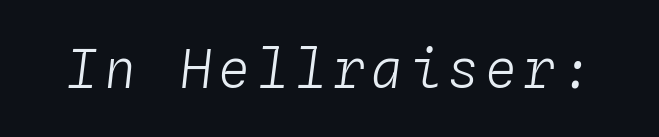
Q: Is the text bold? A: No.
Q: Is the text italic (slanted)? A: Yes, it leans right by about 4 degrees.
Q: Is the text underlined? A: No.
Q: Width (condensed, normal, or wide)? A: Normal.
Q: Stroke contrast? A: Low.
Q: x-height? A: Medium.
Q: Monospaced? A: Yes.
